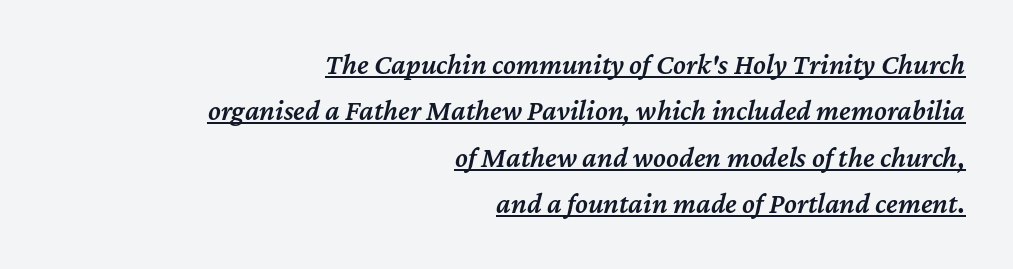
The image shows 29 px semibold type, italic (leaning right); set right-aligned, normal line spacing (1.6x), normal letter spacing, underlined; medium stroke contrast and a medium x-height.
